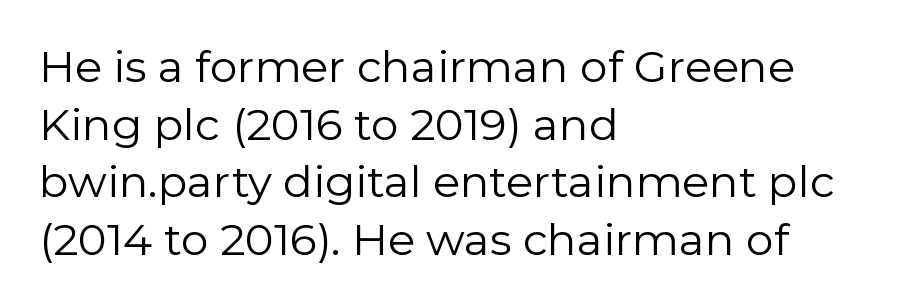
The setting favours the left margin, as ordinary paragraphs usually do. The designer went with a sans here, leaving each stem footless. The lettering stays uniformly vertical, giving the passage a roman look. Proportional: the letters do not fall into vertical columns.
